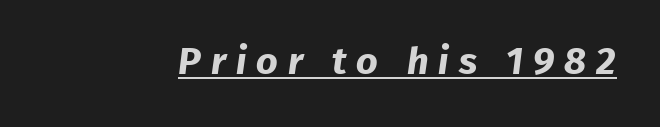
The image shows 38 px bold sans-serif type; set unusually wide letter spacing (+0.26 em), underlined; low stroke contrast and a medium x-height.
